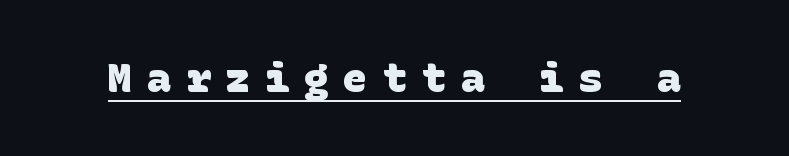
{"serif": "no", "bold": "yes", "weight": "heavy", "width": "normal", "stroke_contrast": "low", "x_height": "large", "underline": "yes", "letter_spacing": "wide", "letter_spacing_em": 0.38, "glyph_px": 40}
